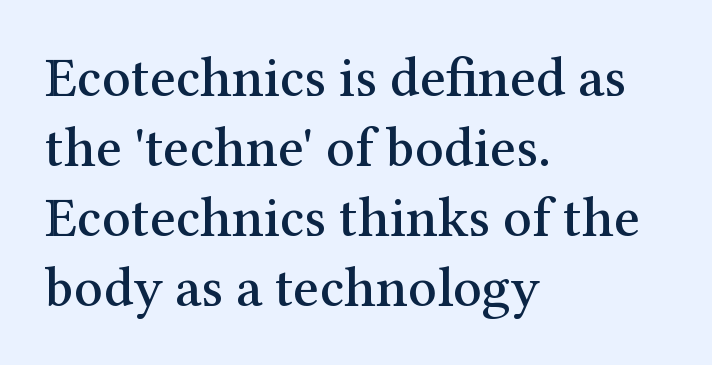
The image shows 56 px serif type, upright; set left-aligned, normal line spacing (1.25x), normal letter spacing, not underlined; medium stroke contrast and a medium x-height.
